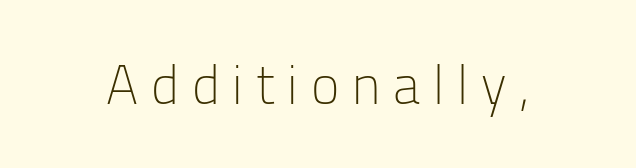
Q: Is the text bold? A: No.
Q: Is the text italic (slanted)? A: No, it is upright.
Q: Is the typeface a serif or a sans-serif typeface? A: Sans-serif.
Q: Is the text underlined? A: No.
Q: How is the paragraph aligned? A: Centered.
Q: Is the spacing between letters normal or unusually wide? A: Unusually wide.
Q: Width (condensed, normal, or wide)? A: Normal.
Q: Stroke contrast? A: Low.
Q: x-height? A: Medium.
Q: Monospaced? A: No.
